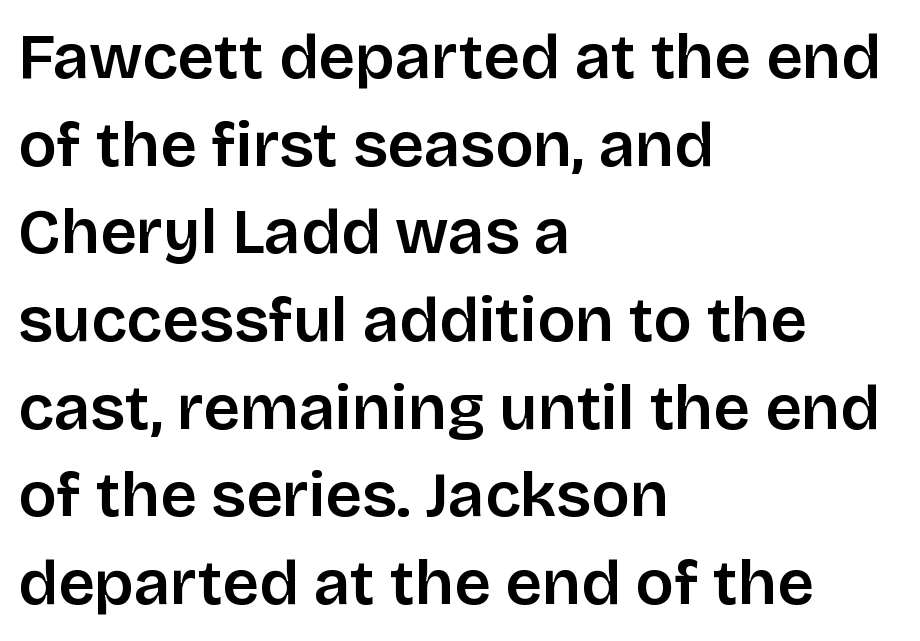
The image shows 64 px sans-serif type, upright; set left-aligned, normal line spacing (1.37x), normal letter spacing, not underlined; low stroke contrast and a large x-height.
